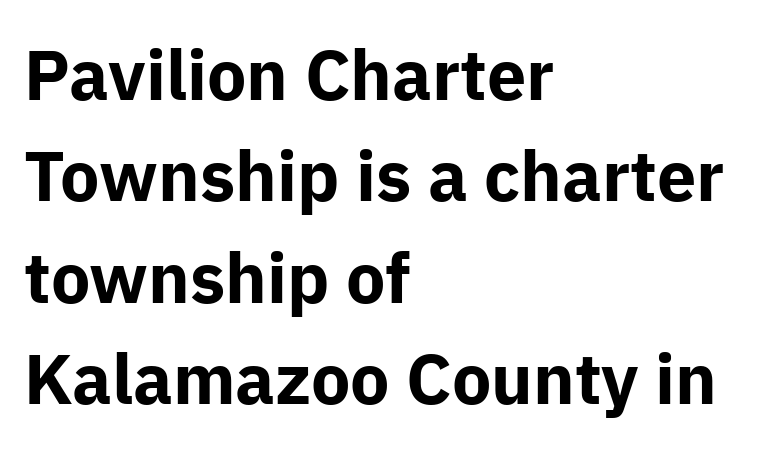
Horizontally, the lines are justified to the leading edge only. Descender tails drop into unmarked territory. Do the characters align in a grid? No, the font is proportional. How would I describe the line gaps? Plain and ordinary.
